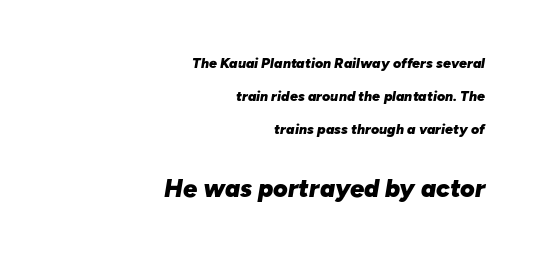
The image shows 25 px bold type, italic (leaning right); set right-aligned, loose line spacing (2.36x), normal letter spacing, not underlined; the second (bottom) block is 1.79x larger.
